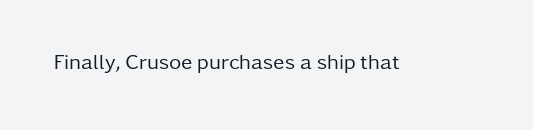
{"italic": "no", "bold": "no", "underline": "no", "letter_spacing": "normal", "letter_spacing_em": 0.0, "glyph_px": 21}
